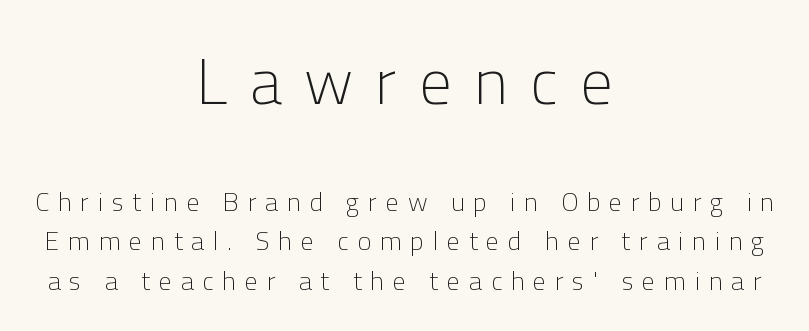
{"serif": "no", "italic": "no", "bold": "no", "weight": "light", "width": "normal", "stroke_contrast": "low", "x_height": "medium", "monospaced": "no", "underline": "no", "align": "center", "line_spacing": "normal", "line_spacing_ratio": 1.52, "letter_spacing": "wide", "letter_spacing_em": 0.34, "larger_block": "first", "size_ratio": 2.5, "glyph_px": 65}
